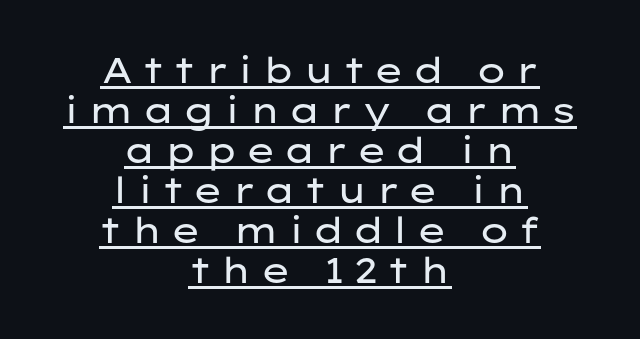
The image shows 36 px regular-weight, wide sans-serif type, upright; set centered, tight line spacing (1.11x), unusually wide letter spacing (+0.23 em), underlined; low stroke contrast and a medium x-height.
